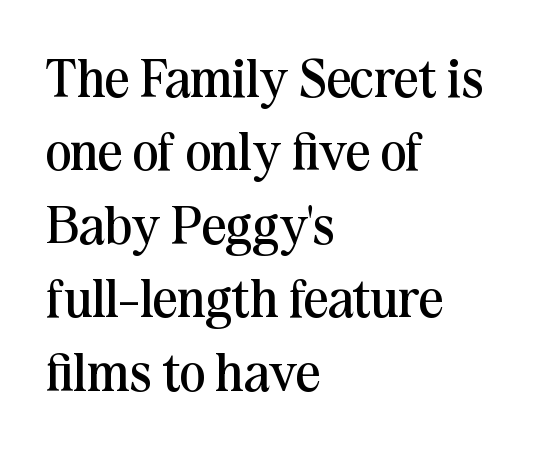
{"serif": "yes", "italic": "no", "bold": "no", "weight": "regular", "width": "normal", "stroke_contrast": "medium", "x_height": "medium", "monospaced": "no", "underline": "no", "align": "left", "line_spacing": "normal", "line_spacing_ratio": 1.36, "letter_spacing": "normal", "letter_spacing_em": 0.0, "glyph_px": 54}
